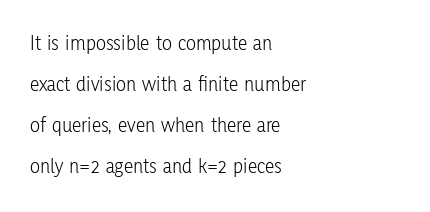
{"italic": "no", "bold": "no", "underline": "no", "align": "left", "line_spacing": "loose", "line_spacing_ratio": 1.96, "letter_spacing": "normal", "letter_spacing_em": 0.0, "glyph_px": 21}
